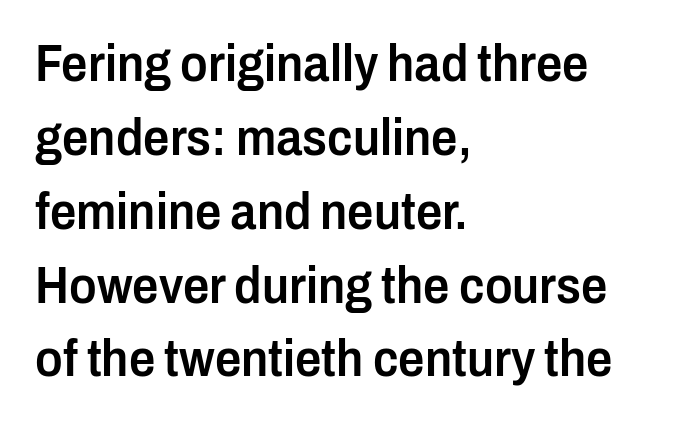
Evenly set lines give the paragraph a standard silhouette. The passage shown is typeset with a sans-serif family. Designer's note — italics off, roman on. Each word holds together tightly as a unit, with standard inter-letter gaps. Line beginnings align vertically; line endings do not.
